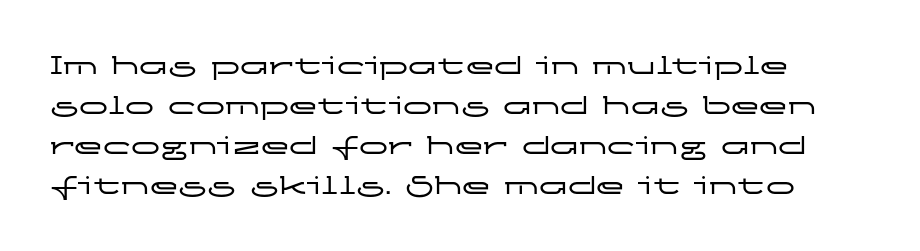
The specimen reads as upright at a glance. Any mark beneath the type? The region is blank. No extra tracking has been applied to these lines. If you measured baseline to baseline, you'd find a middling distance.
